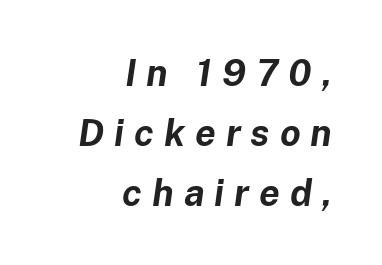
Does the copy run flush right? Yes — the right margin is perfectly even. Display-style spreading of the glyphs; the letterfit is very open. Only glyphs here, with clear space below each row. Rows of type keep a routine distance in the vertical direction.
